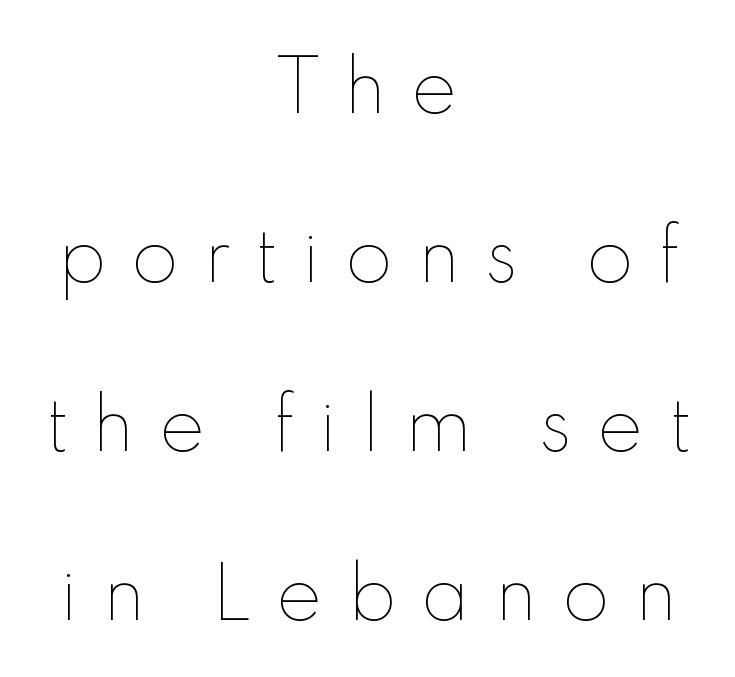
Does the lettering tilt? It doesn't — this is upright. The lines are quadded center. Compared with typical paragraphs, the rows here are farther apart. Compared with typical body copy, the letter spacing here is much looser. Just letters on the line, the space beneath them empty. Here the designer chose a conventional face with non-uniform glyph widths.
